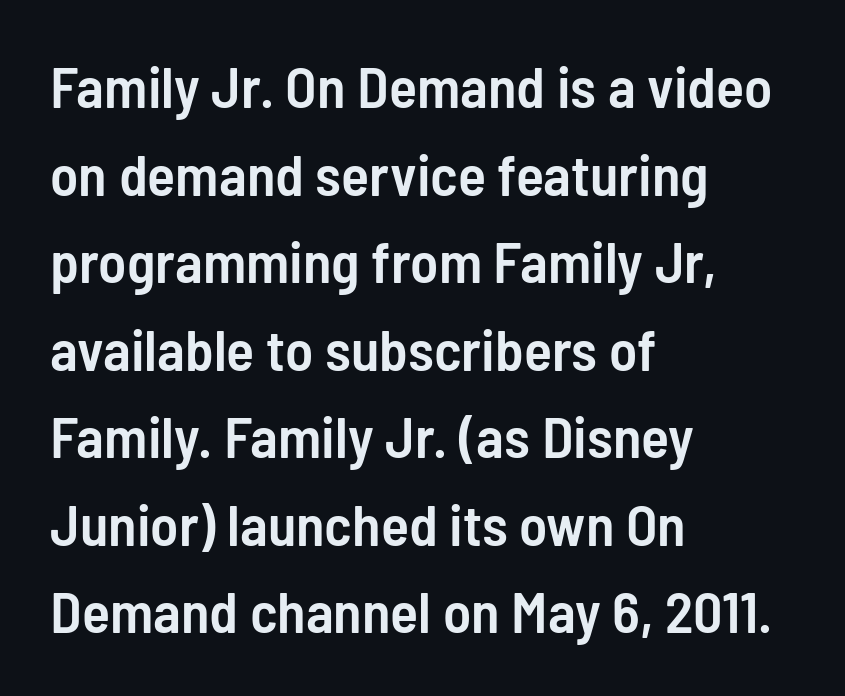
Q: Is the text bold? A: Semi-bold.
Q: Is the text italic (slanted)? A: No, it is upright.
Q: Is the typeface a serif or a sans-serif typeface? A: Sans-serif.
Q: Is the text underlined? A: No.
Q: How is the paragraph aligned? A: Left-aligned.
Q: Is the spacing between letters normal or unusually wide? A: Normal.
Q: Is the spacing between lines tight, normal or loose? A: Normal.
Q: Width (condensed, normal, or wide)? A: Condensed.
Q: Stroke contrast? A: Low.
Q: x-height? A: Medium.
Q: Monospaced? A: No.
